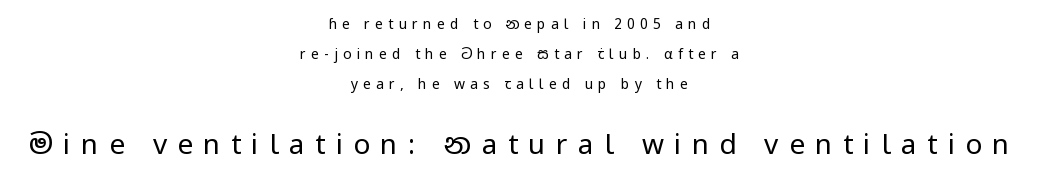
Q: Is the text bold? A: No.
Q: Is the text italic (slanted)? A: No, it is upright.
Q: Is the typeface a serif or a sans-serif typeface? A: Sans-serif.
Q: Is the text underlined? A: No.
Q: How is the paragraph aligned? A: Centered.
Q: Is the spacing between letters normal or unusually wide? A: Unusually wide.
Q: Is the spacing between lines tight, normal or loose? A: Loose.
Q: Which block of text is set in a larger size, the first (top) or the second (bottom)? A: The second (bottom) one.
Q: Width (condensed, normal, or wide)? A: Normal.
Q: Stroke contrast? A: Low.
Q: x-height? A: Medium.
Q: Monospaced? A: No.
